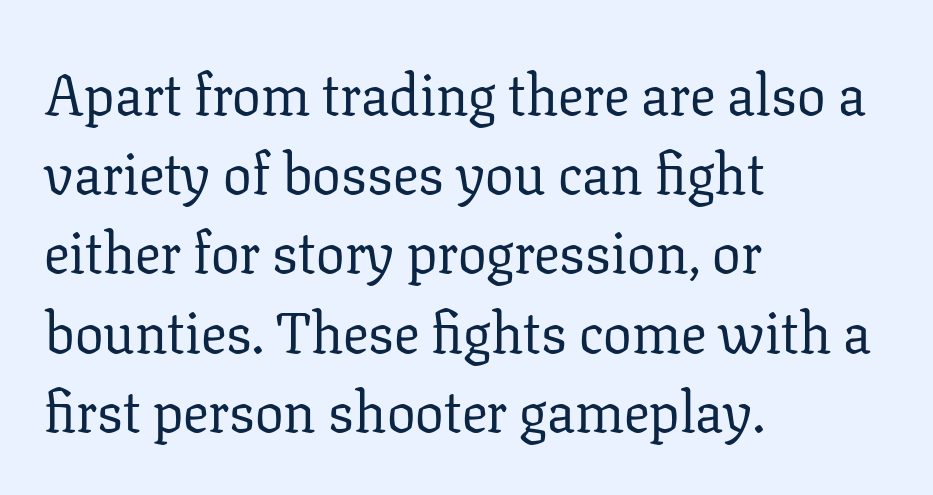
The characters are drawn with everyday or finer stroke widths. A typesetter would call this zero additional tracking. Alignment: flush left. You could not count columns in this text — the font is proportionally spaced. The characters display serif detailing at their extremities.
